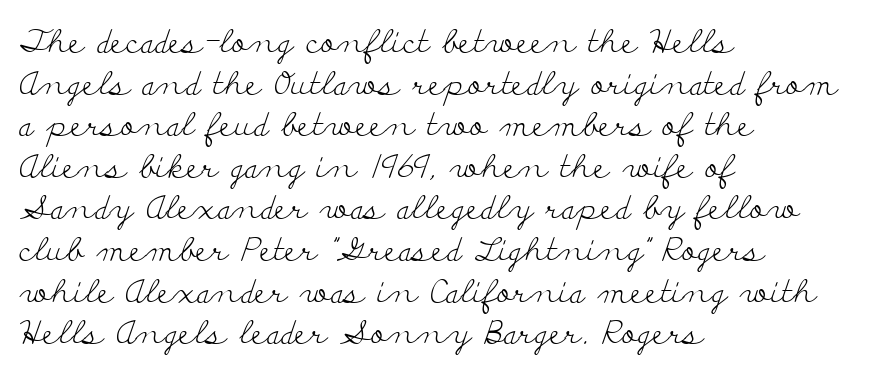
{"serif": "yes", "bold": "no", "weight": "light", "width": "wide", "stroke_contrast": "low", "x_height": "small", "monospaced": "no", "underline": "no", "align": "left", "line_spacing": "normal", "line_spacing_ratio": 1.3, "letter_spacing": "normal", "letter_spacing_em": 0.0, "glyph_px": 32}
